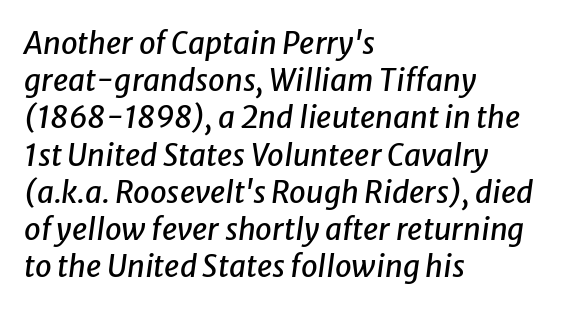
The image shows 30 px text type, italic (leaning right); set left-aligned, line spacing 1.24x, normal letter spacing, not underlined; low stroke contrast and a medium x-height.
